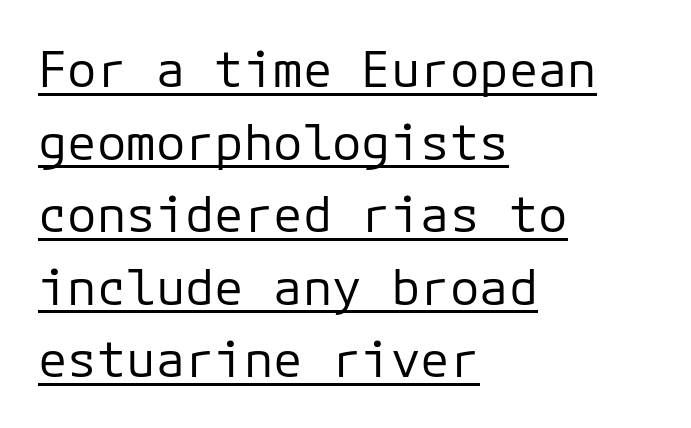
Emphasis is given by a line drawn under the lettering. Caption: multi-line text, flush left, ragged right. In terms of letterspacing, this is plain default setting. To sum up the face: it is a sans, with no serifs. Notice how descenders clear the ascenders below comfortably — that's standard leading.
